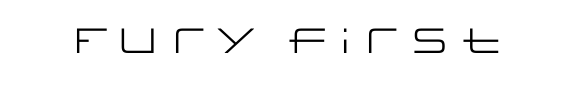
Q: Is the text bold? A: No.
Q: Is the text italic (slanted)? A: No, it is upright.
Q: Is the typeface a serif or a sans-serif typeface? A: Sans-serif.
Q: Is the text underlined? A: No.
Q: Is the spacing between letters normal or unusually wide? A: Normal.
Q: Width (condensed, normal, or wide)? A: Wide.
Q: Stroke contrast? A: Low.
Q: x-height? A: Large.
Q: Monospaced? A: No.
